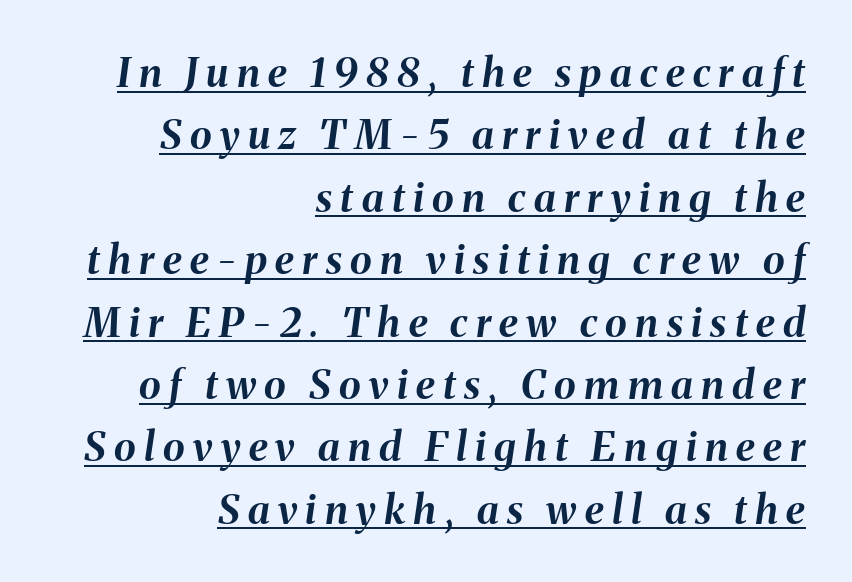
The image shows 40 px bold type, italic (leaning right); set right-aligned, normal line spacing (1.56x), unusually wide letter spacing (+0.21 em), underlined; medium stroke contrast and a medium x-height.
